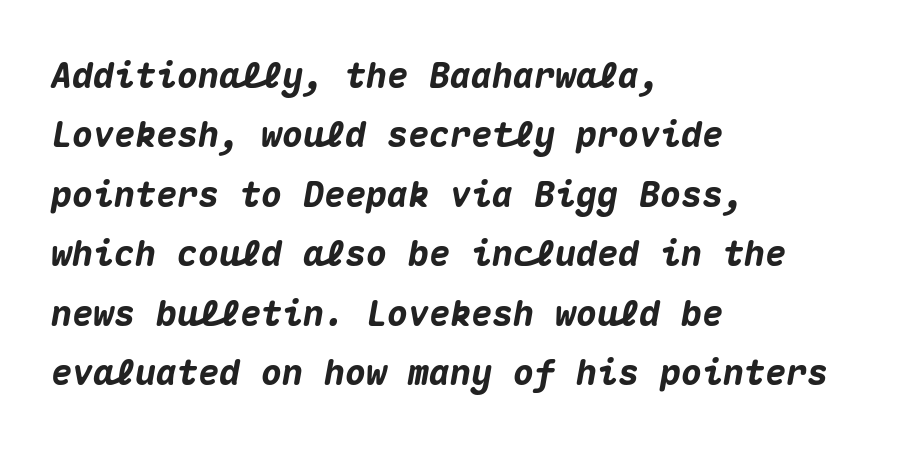
The image shows 35 px heavy type, italic (leaning right), monospaced; set left-aligned, normal line spacing (1.7x), normal letter spacing, not underlined; medium stroke contrast and a medium x-height.
